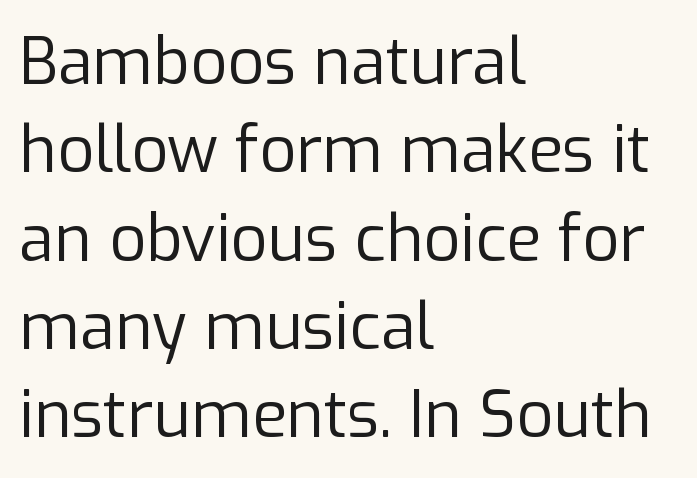
Unlike italic type, these characters show no tilt at all. Tracking here is standard; glyphs follow each other at the usual distance. A sans-serif font was chosen for this passage. The cut favours lightness, reaching ordinary text weight at its darkest. Nobody drew a line under any word here.
